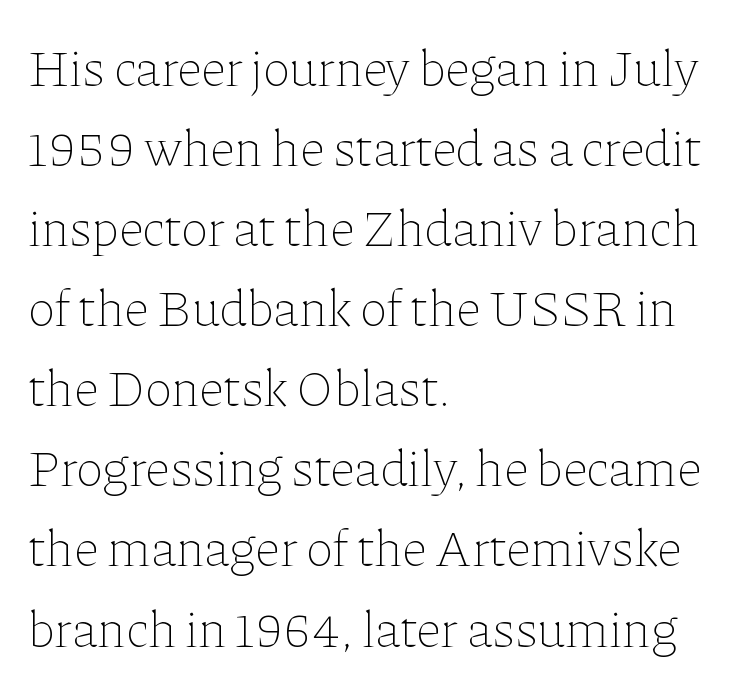
Vertical strokes here are truly vertical. Heaviness? Minimal to ordinary, like unemphasized prose. The line texture is even and compact thanks to regular tracking. Each line starts at the same left margin while the right side varies.
